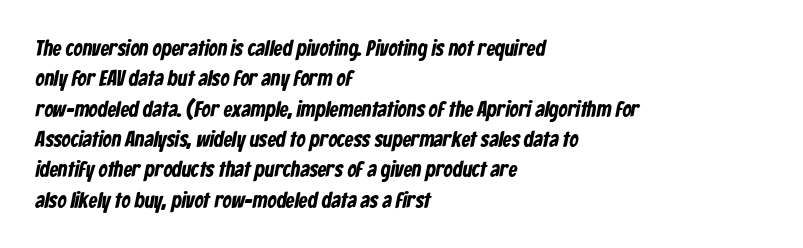
Q: Is the text bold? A: Yes.
Q: Is the text underlined? A: No.
Q: How is the paragraph aligned? A: Left-aligned.
Q: Is the spacing between letters normal or unusually wide? A: Normal.
Q: Is the spacing between lines tight, normal or loose? A: Normal.
